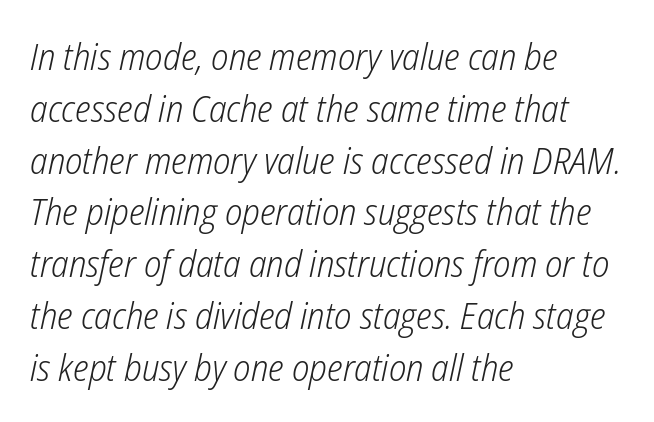
The image shows 37 px light, condensed type, italic (leaning right); set left-aligned, normal line spacing (1.4x), normal letter spacing, not underlined; low stroke contrast and a medium x-height.
